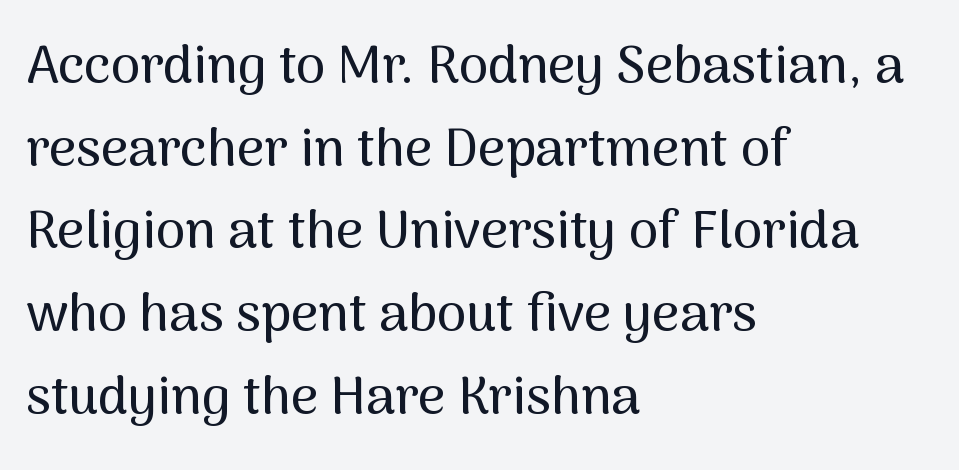
Q: Is the text italic (slanted)? A: No, it is upright.
Q: Is the typeface a serif or a sans-serif typeface? A: Sans-serif.
Q: Is the text underlined? A: No.
Q: How is the paragraph aligned? A: Left-aligned.
Q: Is the spacing between letters normal or unusually wide? A: Normal.
Q: Is the spacing between lines tight, normal or loose? A: Normal.
Q: Width (condensed, normal, or wide)? A: Normal.
Q: Stroke contrast? A: Medium.
Q: x-height? A: Medium.
Q: Monospaced? A: No.
